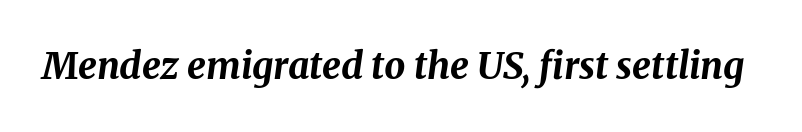
The image shows 37 px bold type, italic (leaning right); set normal letter spacing, not underlined; medium stroke contrast and a medium x-height.
